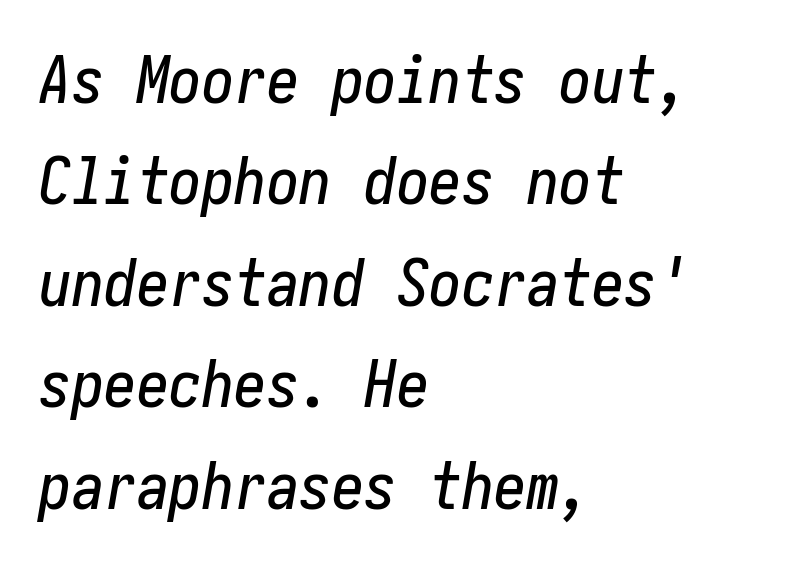
Q: Is the text italic (slanted)? A: Yes, it leans right by about 10 degrees.
Q: Is the text underlined? A: No.
Q: How is the paragraph aligned? A: Left-aligned.
Q: Is the spacing between letters normal or unusually wide? A: Normal.
Q: Is the spacing between lines tight, normal or loose? A: Normal.
Q: Width (condensed, normal, or wide)? A: Condensed.
Q: Stroke contrast? A: Low.
Q: x-height? A: Medium.
